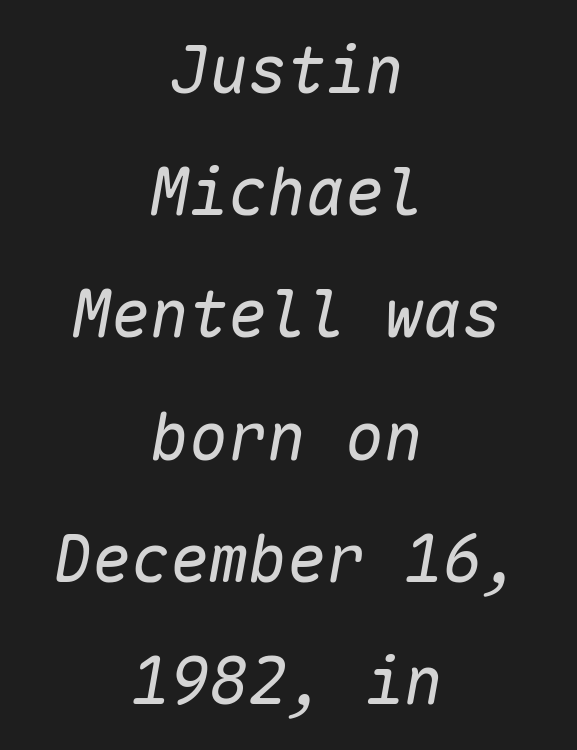
{"italic": "yes", "lean": "right", "slant_degrees": 10, "bold": "no", "weight": "regular", "width": "normal", "stroke_contrast": "low", "x_height": "medium", "monospaced": "yes", "underline": "no", "align": "center", "line_spacing_ratio": 1.88, "letter_spacing": "normal", "letter_spacing_em": 0.0, "glyph_px": 65}
